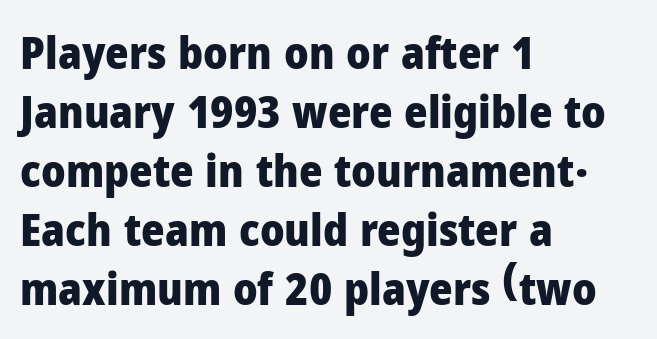
Horizontal alignment here is leftward, the default for most running prose. The passage shown is emphatically bold. This is sans-serif lettering, the kind often seen on screens and signage. Is this a fixed-width face? No — the glyphs have proportional, varying widths. How are the letters spaced? Ordinarily, with no added tracking.
